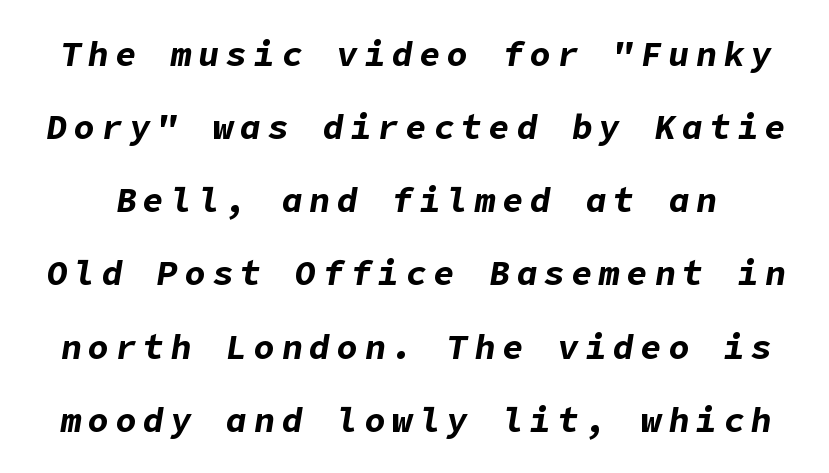
The passage shown is emphatically bold. Compared with typical paragraphs, the rows here are farther apart. You can tell it's italic because the verticals aren't actually vertical. Plain, unruled lines of type.
